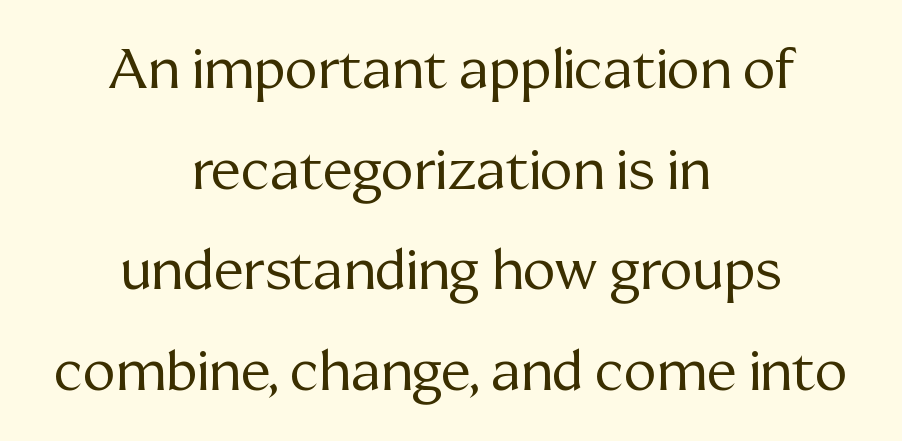
Q: Is the text bold? A: No.
Q: Is the text italic (slanted)? A: No, it is upright.
Q: Is the typeface a serif or a sans-serif typeface? A: Serif.
Q: Is the text underlined? A: No.
Q: How is the paragraph aligned? A: Centered.
Q: Is the spacing between letters normal or unusually wide? A: Normal.
Q: Width (condensed, normal, or wide)? A: Normal.
Q: Stroke contrast? A: Medium.
Q: x-height? A: Medium.
Q: Monospaced? A: No.
